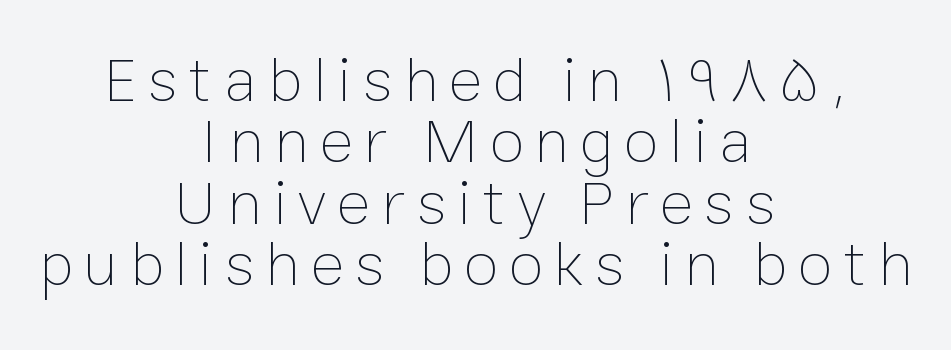
{"italic": "no", "bold": "no", "weight": "thin", "width": "normal", "stroke_contrast": "low", "x_height": "medium", "monospaced": "no", "underline": "no", "align": "center", "line_spacing": "tight", "line_spacing_ratio": 0.96, "glyph_px": 64}
